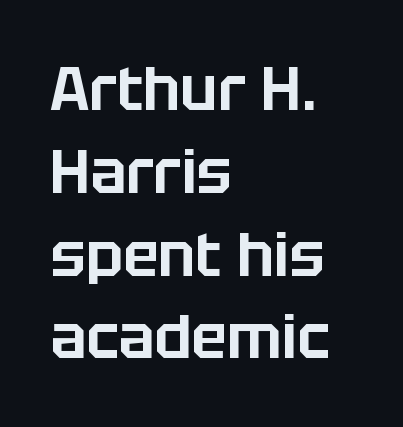
Q: Is the text italic (slanted)? A: No, it is upright.
Q: Is the typeface a serif or a sans-serif typeface? A: Sans-serif.
Q: Is the text underlined? A: No.
Q: How is the paragraph aligned? A: Left-aligned.
Q: Is the spacing between letters normal or unusually wide? A: Normal.
Q: Is the spacing between lines tight, normal or loose? A: Normal.
Q: Width (condensed, normal, or wide)? A: Normal.
Q: Stroke contrast? A: Low.
Q: x-height? A: Large.
Q: Monospaced? A: No.
